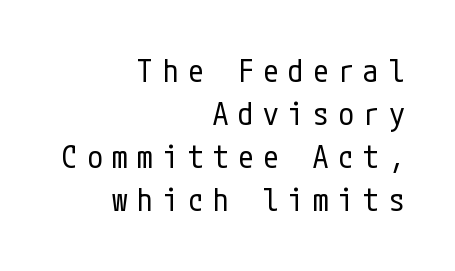
Look at the bottom of the vertical strokes: they stop flat, with no serifs. In terms of posture, this sample is upright. Layout note: lines flush right. The space between consecutive lines is moderate. Bold? No — there's no thickening of the strokes.
